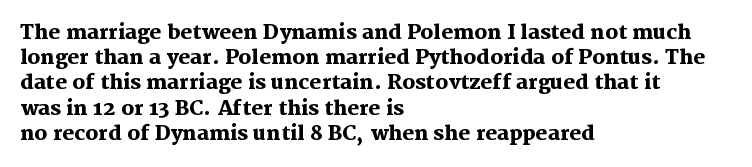
{"italic": "no", "bold": "yes", "underline": "no", "align": "left", "line_spacing": "normal", "line_spacing_ratio": 1.26, "letter_spacing": "normal", "letter_spacing_em": 0.0, "glyph_px": 20}
